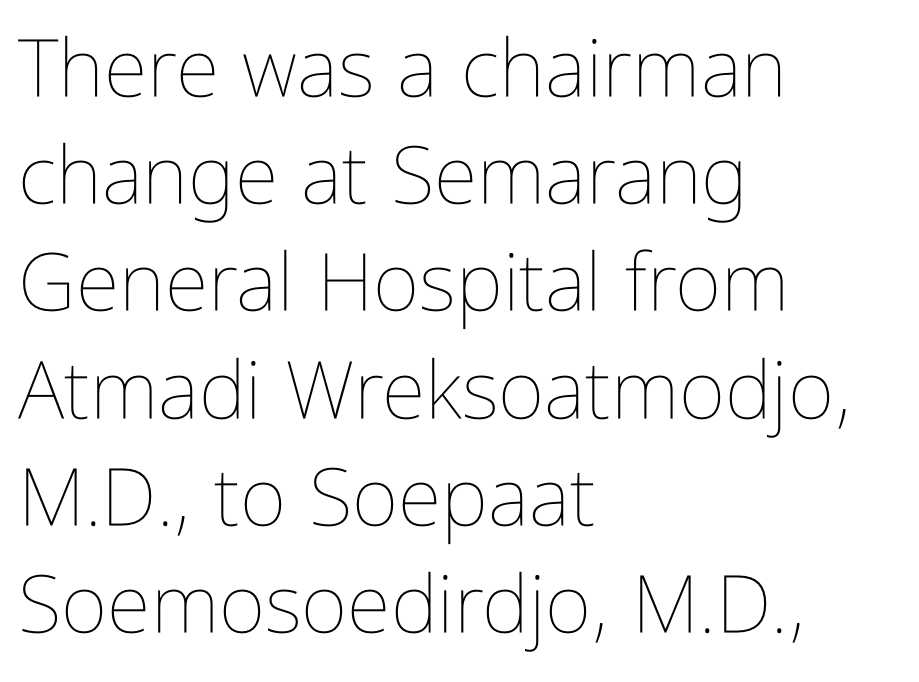
{"italic": "no", "bold": "no", "weight": "thin", "width": "condensed", "stroke_contrast": "low", "x_height": "medium", "monospaced": "no", "underline": "no", "align": "left", "line_spacing": "normal", "line_spacing_ratio": 1.34, "letter_spacing": "normal", "letter_spacing_em": 0.0, "glyph_px": 80}
